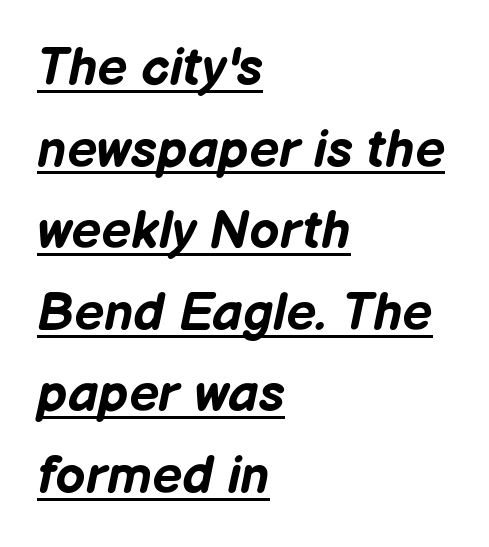
The image shows 53 px bold type, italic (leaning right); set left-aligned, normal line spacing (1.54x), normal letter spacing, underlined; low stroke contrast and a medium x-height.
